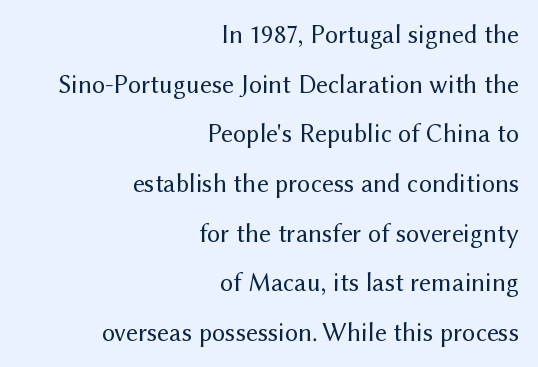
The image shows 26 px text type, upright; set right-aligned, loose line spacing (1.91x), normal letter spacing, not underlined.
